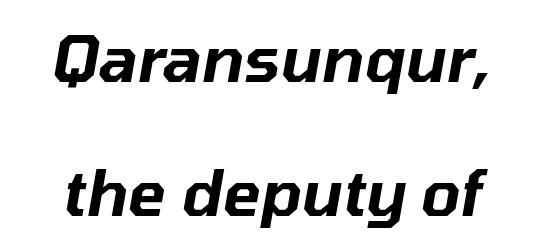
The image shows 63 px text type, italic (leaning right); set loose line spacing (2.12x), normal letter spacing, not underlined; low stroke contrast and a medium x-height.
